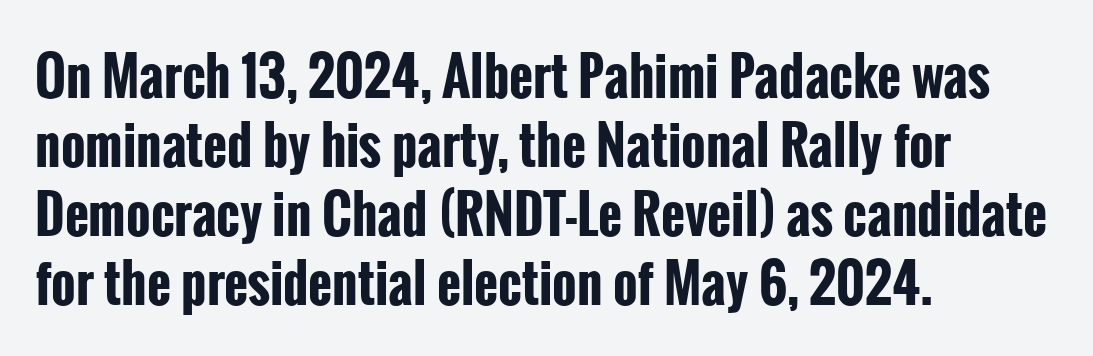
Q: Is the text bold? A: Yes.
Q: Is the text italic (slanted)? A: No, it is upright.
Q: Is the typeface a serif or a sans-serif typeface? A: Sans-serif.
Q: Is the text underlined? A: No.
Q: How is the paragraph aligned? A: Left-aligned.
Q: Is the spacing between letters normal or unusually wide? A: Normal.
Q: Is the spacing between lines tight, normal or loose? A: Normal.
Q: Width (condensed, normal, or wide)? A: Condensed.
Q: Stroke contrast? A: Low.
Q: x-height? A: Medium.
Q: Monospaced? A: No.
